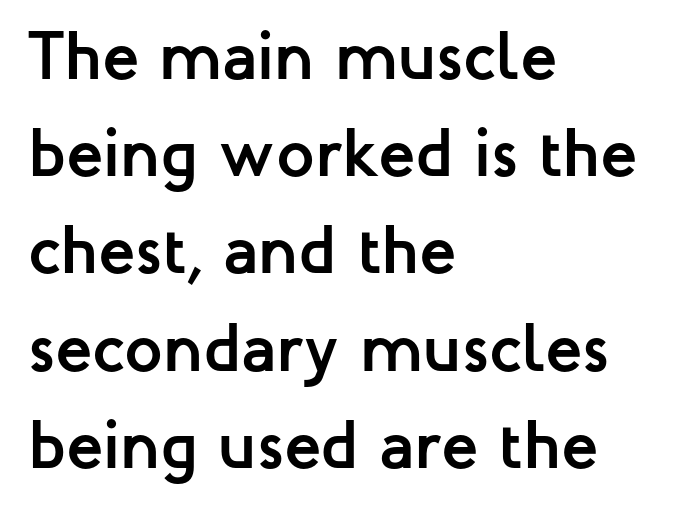
{"serif": "no", "italic": "no", "bold": "yes", "weight": "semibold", "width": "normal", "stroke_contrast": "low", "x_height": "medium", "monospaced": "no", "underline": "no", "align": "left", "line_spacing": "normal", "line_spacing_ratio": 1.43, "letter_spacing": "normal", "letter_spacing_em": 0.0, "glyph_px": 68}
